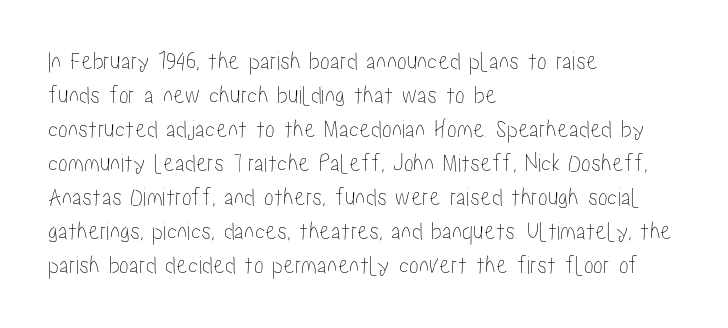
Q: Is the text italic (slanted)? A: No, it is upright.
Q: Is the text underlined? A: No.
Q: How is the paragraph aligned? A: Left-aligned.
Q: Is the spacing between letters normal or unusually wide? A: Normal.
Q: Is the spacing between lines tight, normal or loose? A: Normal.
